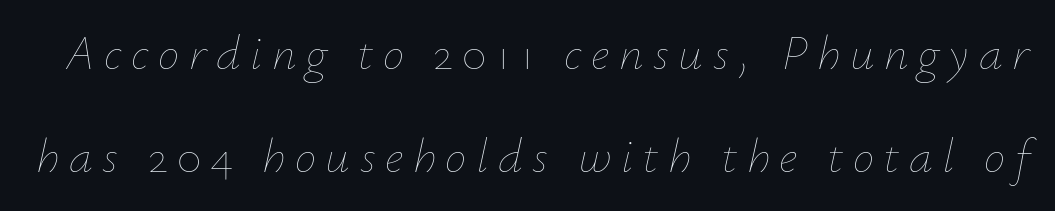
The image shows 48 px thin type, italic (leaning right); set loose line spacing (2.14x), unusually wide letter spacing (+0.2 em), not underlined; low stroke contrast and a small x-height.
